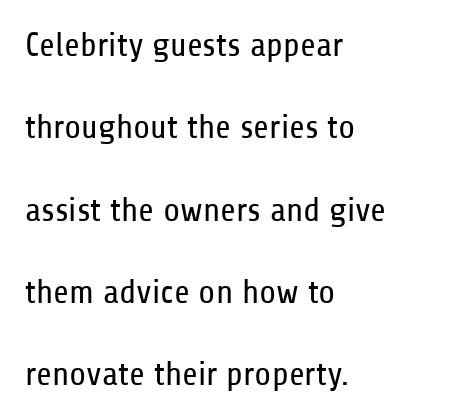
Q: Is the text bold? A: No.
Q: Is the text italic (slanted)? A: No, it is upright.
Q: Is the typeface a serif or a sans-serif typeface? A: Sans-serif.
Q: Is the text underlined? A: No.
Q: How is the paragraph aligned? A: Left-aligned.
Q: Is the spacing between letters normal or unusually wide? A: Normal.
Q: Is the spacing between lines tight, normal or loose? A: Loose.
Q: Width (condensed, normal, or wide)? A: Condensed.
Q: Stroke contrast? A: Low.
Q: x-height? A: Medium.
Q: Monospaced? A: No.
